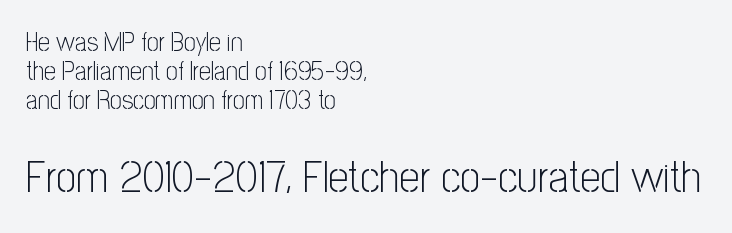
Q: Is the text bold? A: No.
Q: Is the text italic (slanted)? A: No, it is upright.
Q: Is the typeface a serif or a sans-serif typeface? A: Sans-serif.
Q: Is the text underlined? A: No.
Q: How is the paragraph aligned? A: Left-aligned.
Q: Is the spacing between letters normal or unusually wide? A: Normal.
Q: Is the spacing between lines tight, normal or loose? A: Tight.
Q: Which block of text is set in a larger size, the first (top) or the second (bottom)? A: The second (bottom) one.
Q: Width (condensed, normal, or wide)? A: Condensed.
Q: Stroke contrast? A: Low.
Q: x-height? A: Medium.
Q: Monospaced? A: No.
